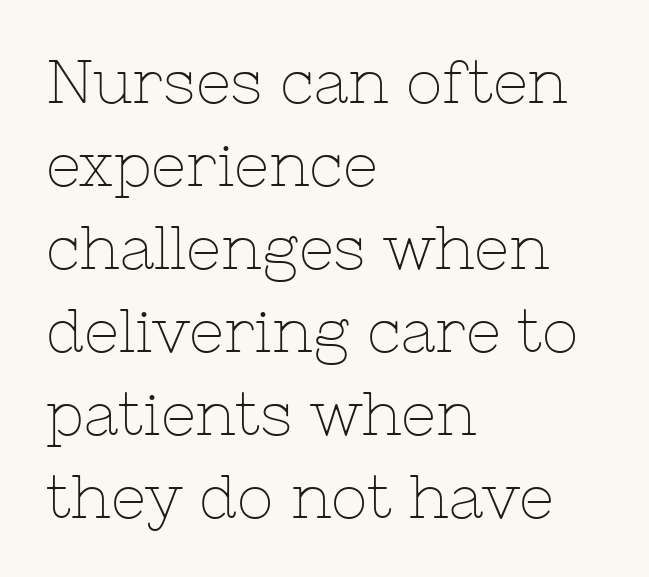
Q: Is the text bold? A: No.
Q: Is the text italic (slanted)? A: No, it is upright.
Q: Is the typeface a serif or a sans-serif typeface? A: Serif.
Q: Is the text underlined? A: No.
Q: How is the paragraph aligned? A: Left-aligned.
Q: Is the spacing between letters normal or unusually wide? A: Normal.
Q: Is the spacing between lines tight, normal or loose? A: Normal.
Q: Width (condensed, normal, or wide)? A: Normal.
Q: Stroke contrast? A: Low.
Q: x-height? A: Medium.
Q: Monospaced? A: No.
